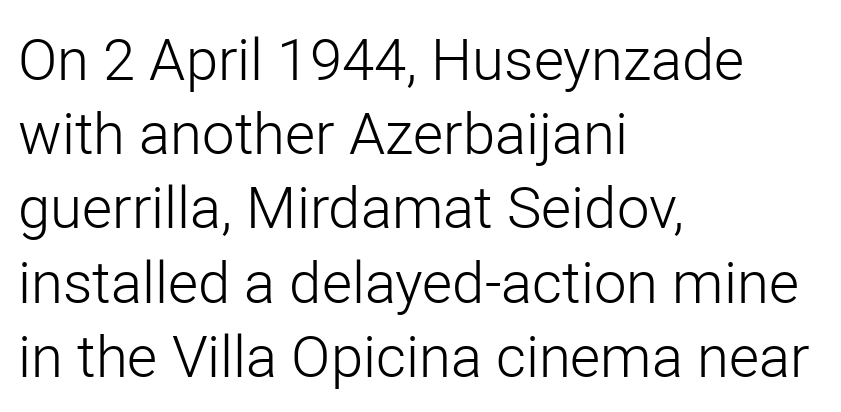
The image shows 58 px light sans-serif type, upright; set left-aligned, normal line spacing (1.28x), normal letter spacing, not underlined; low stroke contrast and a medium x-height.
